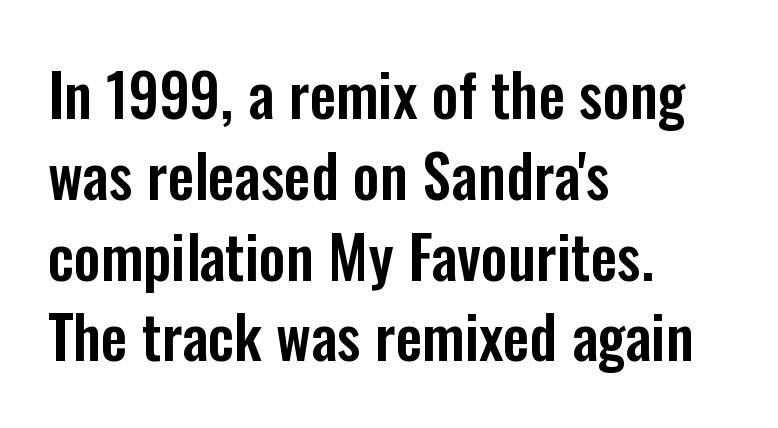
{"serif": "no", "italic": "no", "width": "condensed", "stroke_contrast": "low", "x_height": "medium", "monospaced": "no", "underline": "no", "align": "left", "line_spacing": "normal", "line_spacing_ratio": 1.37, "letter_spacing": "normal", "letter_spacing_em": 0.0, "glyph_px": 59}
